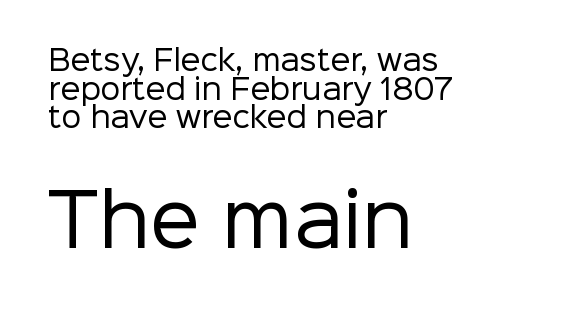
{"serif": "no", "italic": "no", "bold": "no", "weight": "regular", "width": "normal", "stroke_contrast": "low", "x_height": "medium", "monospaced": "no", "underline": "no", "align": "left", "line_spacing": "tight", "line_spacing_ratio": 1.02, "letter_spacing": "normal", "letter_spacing_em": 0.0, "larger_block": "second", "size_ratio": 2.54, "glyph_px": 71}
